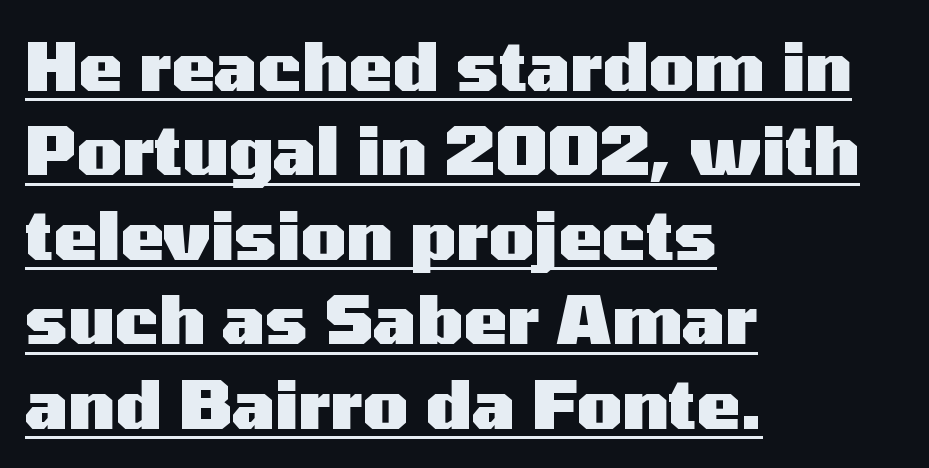
The image shows 66 px heavy, wide sans-serif type, upright; set left-aligned, normal line spacing (1.28x), normal letter spacing, underlined; medium stroke contrast and a medium x-height.
